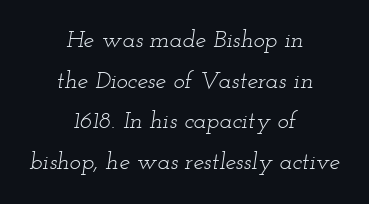
Default kerning and tracking; the words read as compact shapes. Leading: standard. Only glyphs here, with clear space below each row. A centered setting, common on invitations and titles, is used for this passage. Emphasis-style slanted type is in use.
